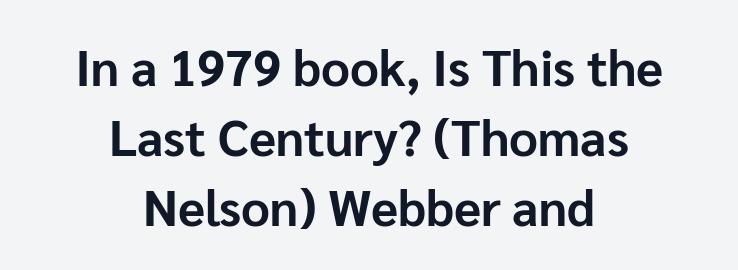
The image shows 50 px bold sans-serif type, upright; set centered, normal line spacing (1.4x), normal letter spacing, not underlined; low stroke contrast and a medium x-height.
